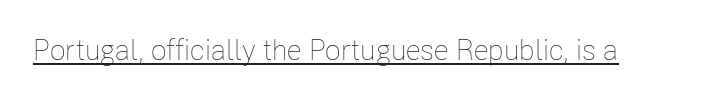
{"italic": "no", "bold": "no", "weight": "thin", "width": "condensed", "stroke_contrast": "low", "x_height": "medium", "monospaced": "no", "underline": "yes", "letter_spacing": "normal", "letter_spacing_em": 0.0, "glyph_px": 29}
